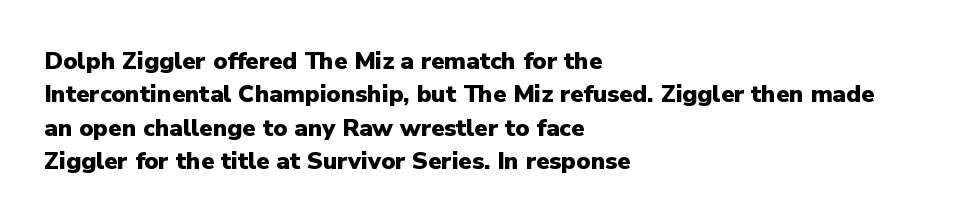
{"italic": "no", "bold": "yes", "underline": "no", "align": "left", "line_spacing": "normal", "line_spacing_ratio": 1.39, "letter_spacing": "normal", "letter_spacing_em": 0.0, "glyph_px": 24}
